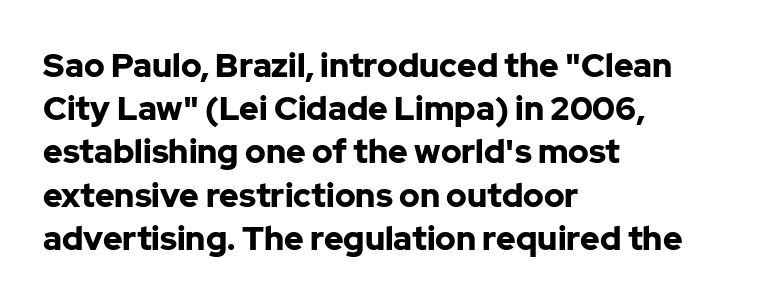
Q: Is the text bold? A: Yes.
Q: Is the text italic (slanted)? A: No, it is upright.
Q: Is the typeface a serif or a sans-serif typeface? A: Sans-serif.
Q: Is the text underlined? A: No.
Q: How is the paragraph aligned? A: Left-aligned.
Q: Is the spacing between letters normal or unusually wide? A: Normal.
Q: Is the spacing between lines tight, normal or loose? A: Normal.
Q: Width (condensed, normal, or wide)? A: Normal.
Q: Stroke contrast? A: Low.
Q: x-height? A: Medium.
Q: Monospaced? A: No.
